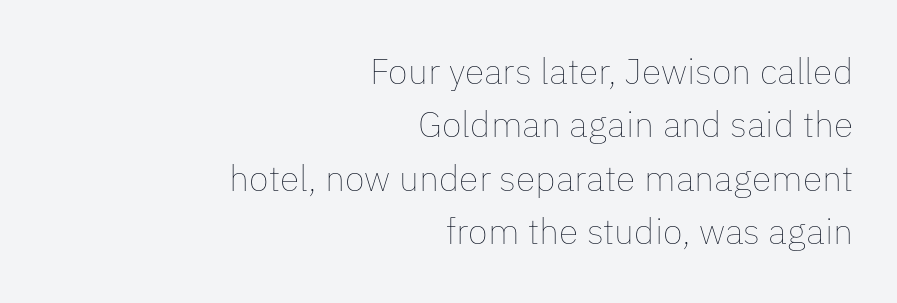
What's the leading like? Ordinary, nothing unusual. Decoration check: the copy has no underline. Layout note: lines flush right. Rendered with straight, roman letterforms. The type is set solid horizontally, with unmodified tracking.
